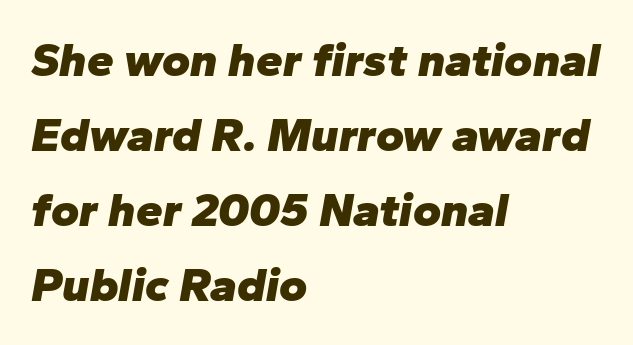
{"italic": "yes", "lean": "right", "slant_degrees": 10, "bold": "yes", "weight": "heavy", "width": "normal", "stroke_contrast": "low", "x_height": "medium", "monospaced": "no", "underline": "no", "align": "left", "line_spacing": "normal", "line_spacing_ratio": 1.56, "letter_spacing": "normal", "letter_spacing_em": 0.0, "glyph_px": 48}
